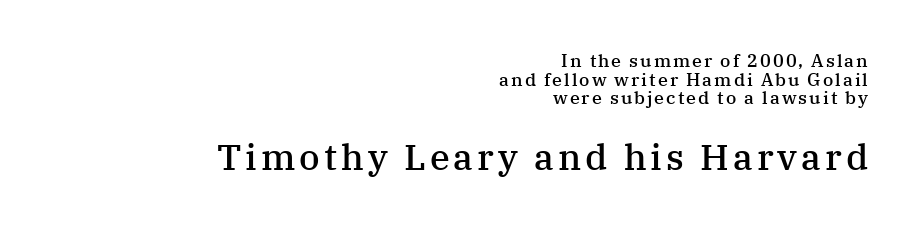
The image shows 36 px semibold serif type, upright; set right-aligned, tight line spacing (1.04x), not underlined; the second (bottom) block is 2.0x larger; medium stroke contrast and a medium x-height.
